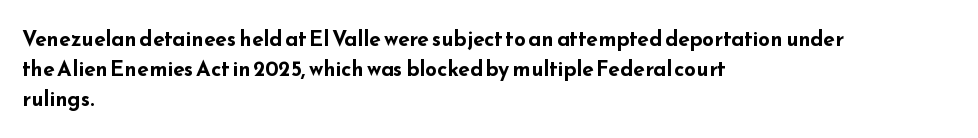
The image shows 21 px bold type, upright; set left-aligned, normal line spacing (1.44x), normal letter spacing, not underlined.
